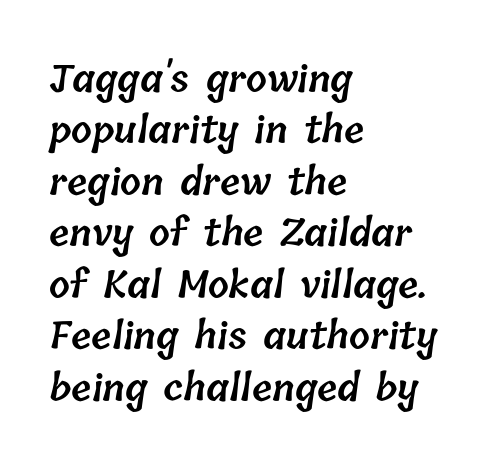
The rendering uses a moderate line-height, typical for paragraphs. Looks like regular typesetting: each glyph gets only the width it needs. The font is running at a semibold setting, under full bold. This sample uses plain, unmodified letter spacing. Glance below the letters and you will spot only blank space. This rendering uses left alignment, leaving the right contour irregular.
